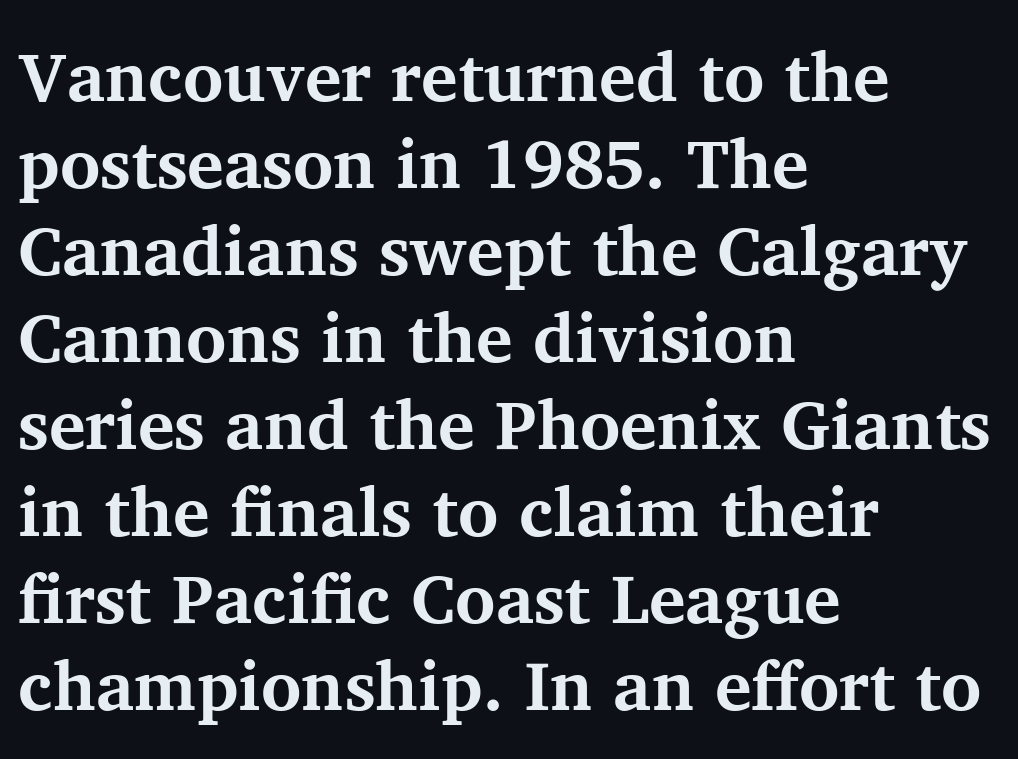
The image shows 69 px bold serif type, upright; set left-aligned, normal line spacing (1.26x), normal letter spacing, not underlined; medium stroke contrast and a medium x-height.
